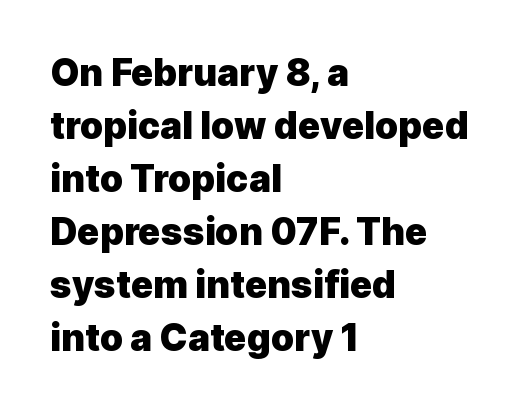
Q: Is the text bold? A: Yes.
Q: Is the text italic (slanted)? A: No, it is upright.
Q: Is the typeface a serif or a sans-serif typeface? A: Sans-serif.
Q: Is the text underlined? A: No.
Q: How is the paragraph aligned? A: Left-aligned.
Q: Is the spacing between letters normal or unusually wide? A: Normal.
Q: Is the spacing between lines tight, normal or loose? A: Normal.
Q: Width (condensed, normal, or wide)? A: Normal.
Q: x-height? A: Medium.
Q: Monospaced? A: No.
